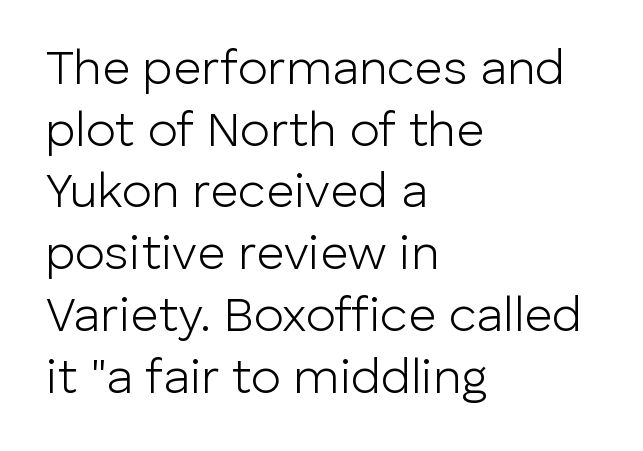
Q: Is the text bold? A: No.
Q: Is the text italic (slanted)? A: No, it is upright.
Q: Is the typeface a serif or a sans-serif typeface? A: Sans-serif.
Q: Is the text underlined? A: No.
Q: How is the paragraph aligned? A: Left-aligned.
Q: Is the spacing between letters normal or unusually wide? A: Normal.
Q: Is the spacing between lines tight, normal or loose? A: Normal.
Q: Width (condensed, normal, or wide)? A: Normal.
Q: Stroke contrast? A: Low.
Q: x-height? A: Medium.
Q: Monospaced? A: No.
